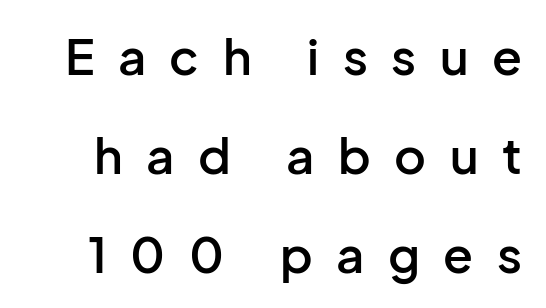
Q: Is the text bold? A: Semi-bold.
Q: Is the text italic (slanted)? A: No, it is upright.
Q: Is the typeface a serif or a sans-serif typeface? A: Sans-serif.
Q: Is the text underlined? A: No.
Q: Is the spacing between letters normal or unusually wide? A: Unusually wide.
Q: Is the spacing between lines tight, normal or loose? A: Loose.
Q: Width (condensed, normal, or wide)? A: Normal.
Q: Stroke contrast? A: Low.
Q: x-height? A: Medium.
Q: Monospaced? A: No.
